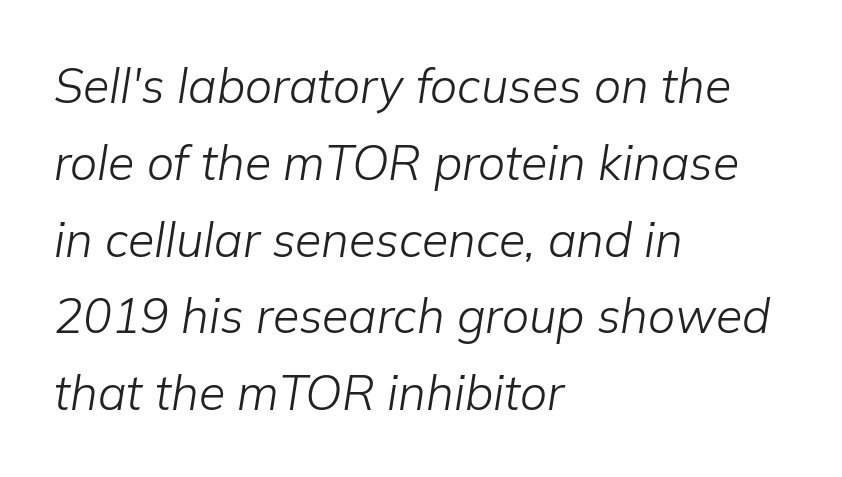
Regarding leading, the lines here are spaced in the standard way. The face used here has a pronounced slope to its letters. Rule under the text: the space is simply empty. You could not count columns in this text — the font is proportionally spaced. Tracking value appears to be zero — textbook default spacing. Heaviness? Minimal to ordinary, like unemphasized prose.
